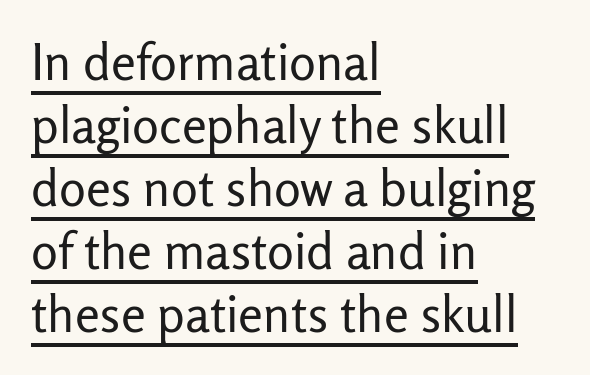
A typesetter would label this face a sans. Unlike italic type, these characters show no tilt at all. A normal amount of white space separates one row of letters from the next. Looks like someone drew a line under every word here. Ink coverage per letter is moderate at most. Which margin do the lines hug? The left one — the right edge is uneven.
